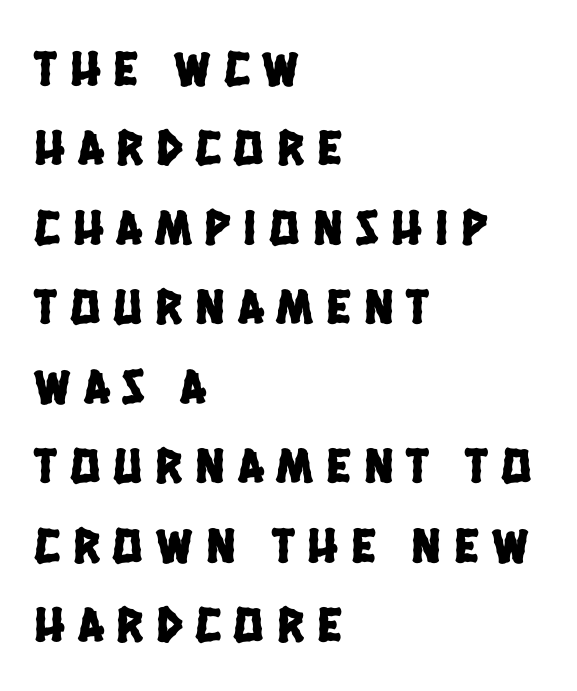
The image shows 50 px condensed sans-serif type; set left-aligned, normal line spacing (1.59x), unusually wide letter spacing (+0.26 em), not underlined; low stroke contrast and a large x-height.
